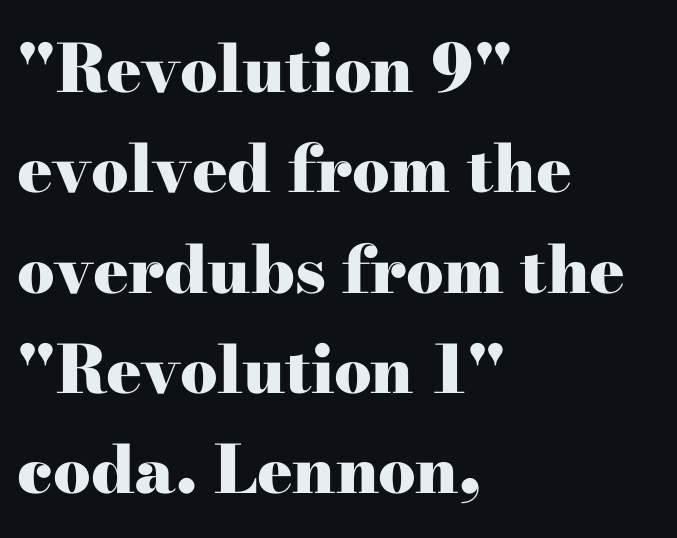
Honestly, there is no underline to notice here at all. The passage shown stacks its lines at a standard gap. Nobody touched the tracking dial on this one. Every row of glyphs begins at an identical x-position on the left.
